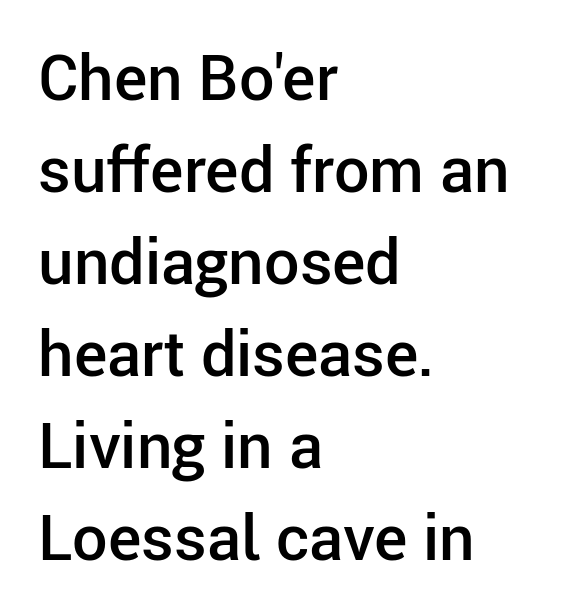
The image shows 63 px semibold sans-serif type, upright; set left-aligned, normal line spacing (1.46x), normal letter spacing, not underlined; low stroke contrast and a medium x-height.
